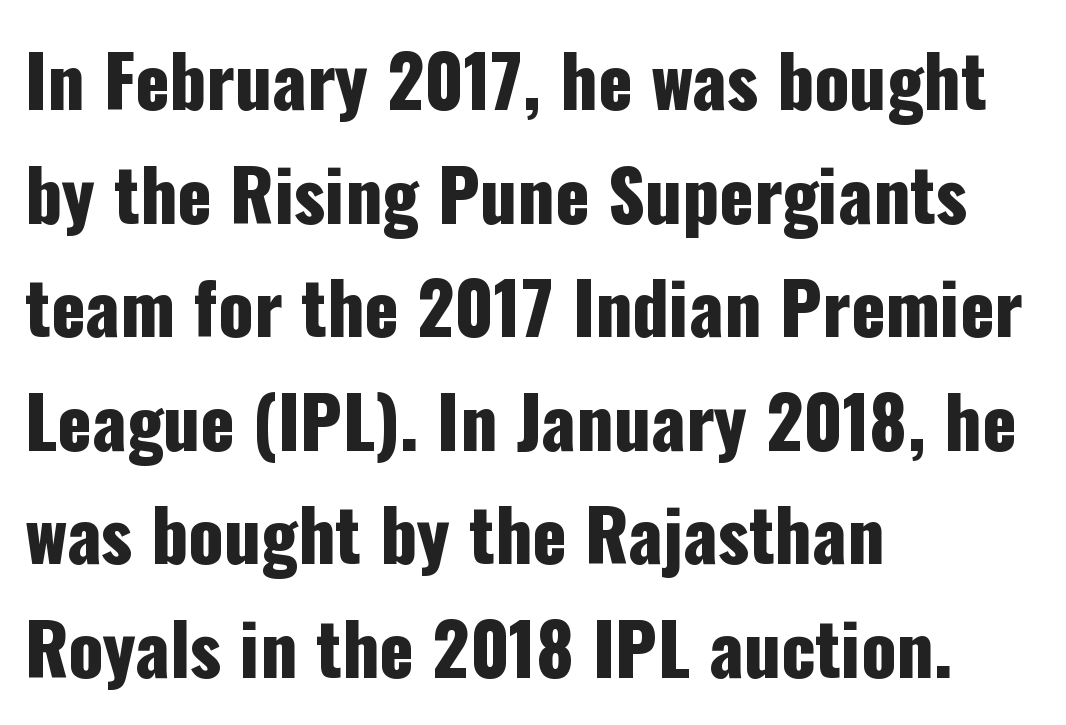
Q: Is the text italic (slanted)? A: No, it is upright.
Q: Is the typeface a serif or a sans-serif typeface? A: Sans-serif.
Q: Is the text underlined? A: No.
Q: How is the paragraph aligned? A: Left-aligned.
Q: Is the spacing between letters normal or unusually wide? A: Normal.
Q: Is the spacing between lines tight, normal or loose? A: Normal.
Q: Width (condensed, normal, or wide)? A: Condensed.
Q: Stroke contrast? A: Low.
Q: x-height? A: Medium.
Q: Monospaced? A: No.
